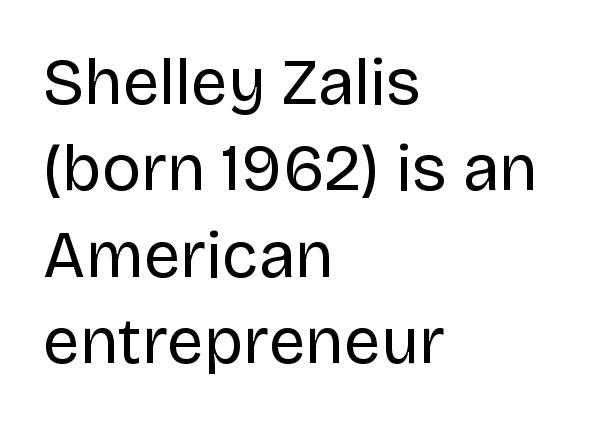
{"serif": "no", "italic": "no", "bold": "no", "weight": "regular", "width": "normal", "stroke_contrast": "low", "x_height": "large", "monospaced": "no", "underline": "no", "align": "left", "line_spacing": "normal", "line_spacing_ratio": 1.33, "letter_spacing": "normal", "letter_spacing_em": 0.0, "glyph_px": 65}
